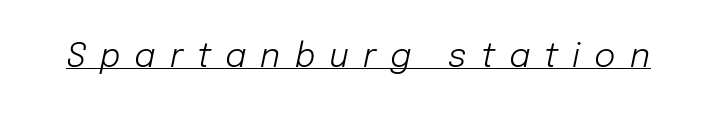
Q: Is the text bold? A: No.
Q: Is the text italic (slanted)? A: Yes, it leans right by about 12 degrees.
Q: Is the text underlined? A: Yes.
Q: Is the spacing between letters normal or unusually wide? A: Unusually wide.
Q: Width (condensed, normal, or wide)? A: Normal.
Q: Stroke contrast? A: Low.
Q: x-height? A: Medium.
Q: Monospaced? A: No.
